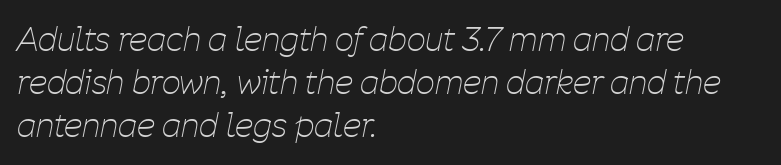
The image shows 33 px thin, condensed type, italic (leaning right); set left-aligned, normal line spacing (1.31x), normal letter spacing, not underlined; low stroke contrast and a medium x-height.
